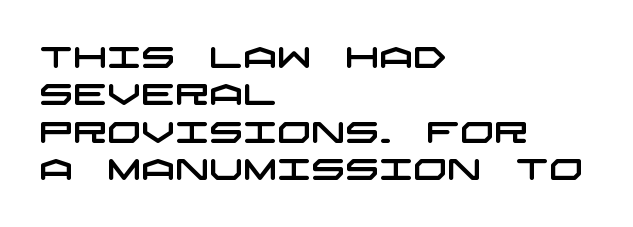
The image shows 30 px wide sans-serif type; set left-aligned, normal line spacing (1.25x), normal letter spacing, not underlined; low stroke contrast and a large x-height.
